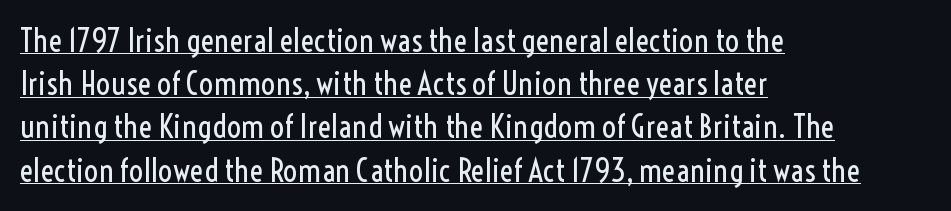
{"serif": "no", "italic": "no", "bold": "no", "weight": "regular", "width": "condensed", "x_height": "medium", "monospaced": "no", "underline": "yes", "align": "left", "line_spacing": "normal", "line_spacing_ratio": 1.35, "letter_spacing": "normal", "letter_spacing_em": 0.0, "glyph_px": 32}
